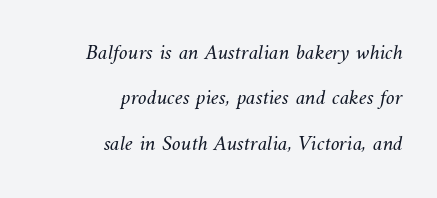
Stem width sits at or under what a default text font uses. The face used here is rendered with its standard letterfit. Notice the wide empty band between every row — that's loose leading. Decoration check: the copy has no underline.
